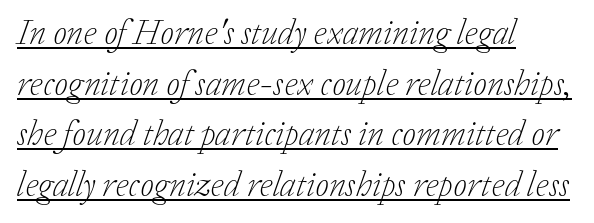
Q: Is the text bold? A: No.
Q: Is the text italic (slanted)? A: Yes, it leans right by about 20 degrees.
Q: Is the typeface a serif or a sans-serif typeface? A: Serif.
Q: Is the text underlined? A: Yes.
Q: How is the paragraph aligned? A: Left-aligned.
Q: Is the spacing between letters normal or unusually wide? A: Normal.
Q: Is the spacing between lines tight, normal or loose? A: Normal.
Q: Width (condensed, normal, or wide)? A: Normal.
Q: Stroke contrast? A: Low.
Q: x-height? A: Medium.
Q: Monospaced? A: No.
